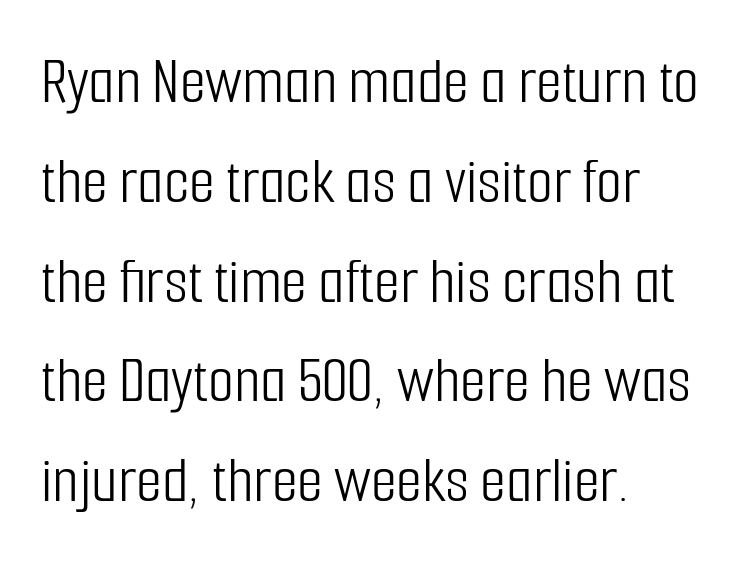
The image shows 67 px light, condensed sans-serif type, upright; set left-aligned, normal line spacing (1.49x), normal letter spacing, not underlined; low stroke contrast and a medium x-height.
